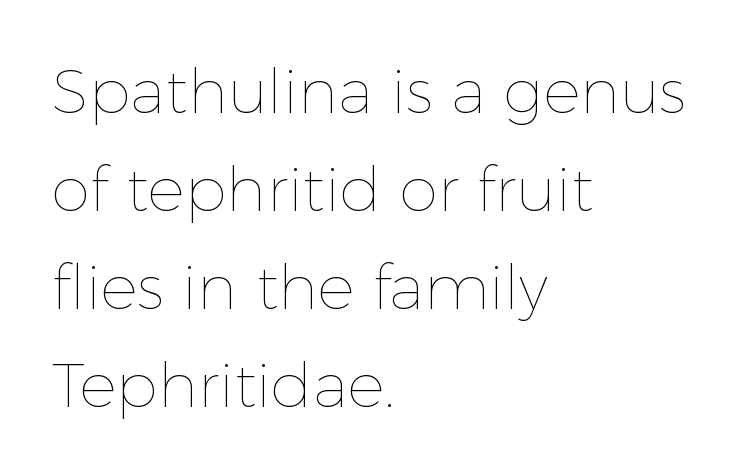
Stem width sits at or under what a default text font uses. Decoration check: the copy has no underline. The passage shown stacks its lines at a standard gap. Here the designer chose a conventional face with non-uniform glyph widths. Line beginnings align vertically; line endings do not. The type sits square on the baseline with zero lean.
